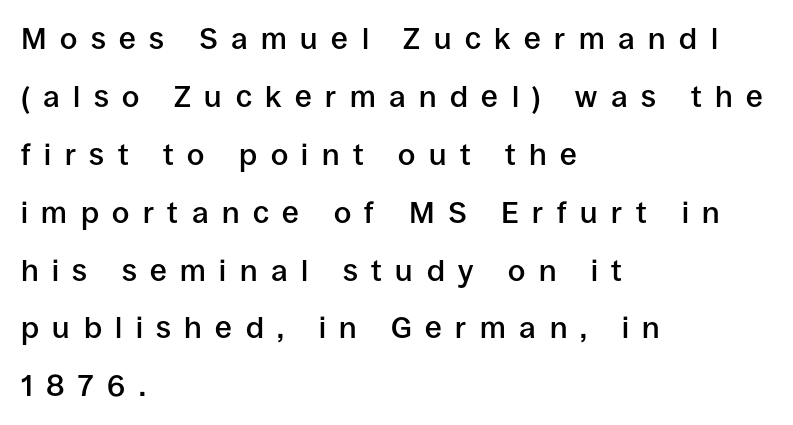
Words float on clear page, feet unadorned. Examine the stroke ends and you'll find no serifs. The lines are spread far apart with generous leading. A bit beefed up — I'd call it semibold rather than bold. The type sits square on the baseline with zero lean.
